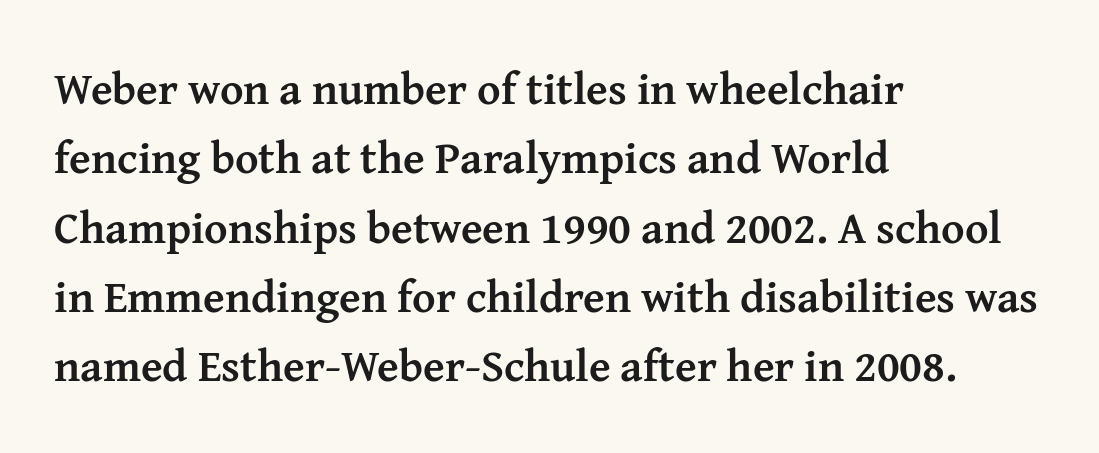
The image shows 45 px semibold serif type, upright; set left-aligned, normal line spacing (1.54x), normal letter spacing, not underlined; medium stroke contrast and a medium x-height.
